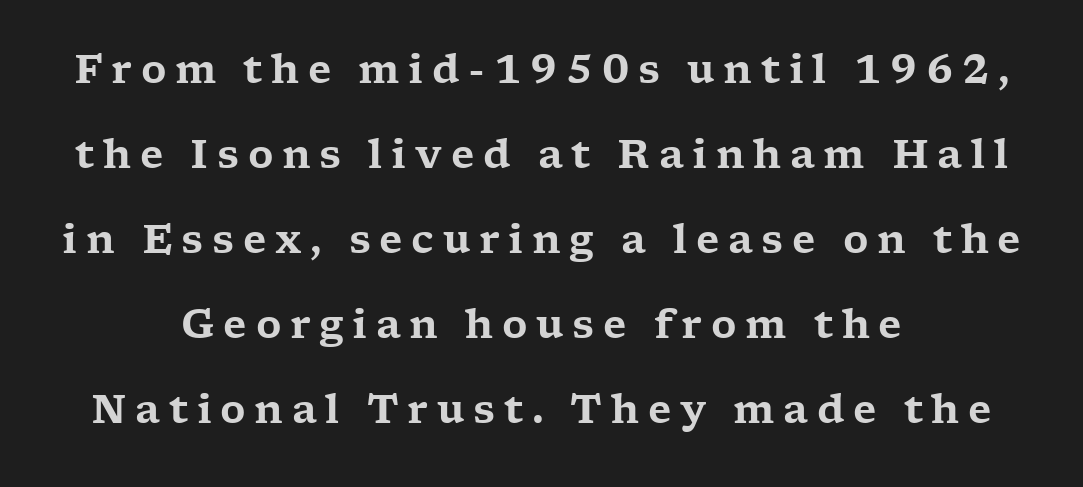
{"serif": "yes", "italic": "no", "width": "wide", "stroke_contrast": "low", "x_height": "medium", "monospaced": "no", "underline": "no", "align": "center", "line_spacing": "loose", "line_spacing_ratio": 2.18, "letter_spacing": "wide", "letter_spacing_em": 0.22, "glyph_px": 39}
